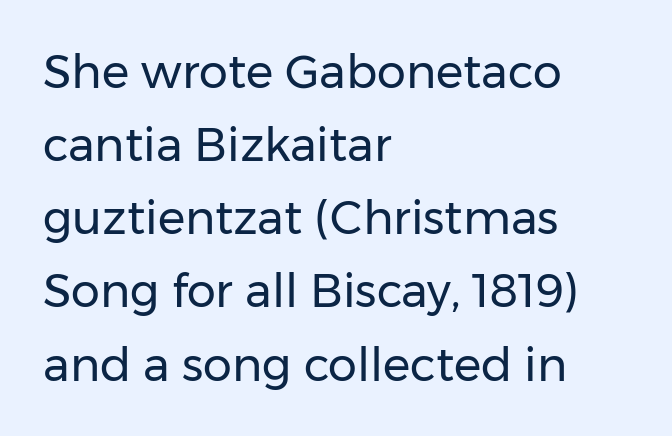
The paragraph has a hard left edge and a soft right edge. Summary of weight: not heavy and not bold. Is this a fixed-width face? No — the glyphs have proportional, varying widths. A roman cut, with each character standing at attention. Regular leading. Honestly, the letter spacing is just normal — you wouldn't notice it.
